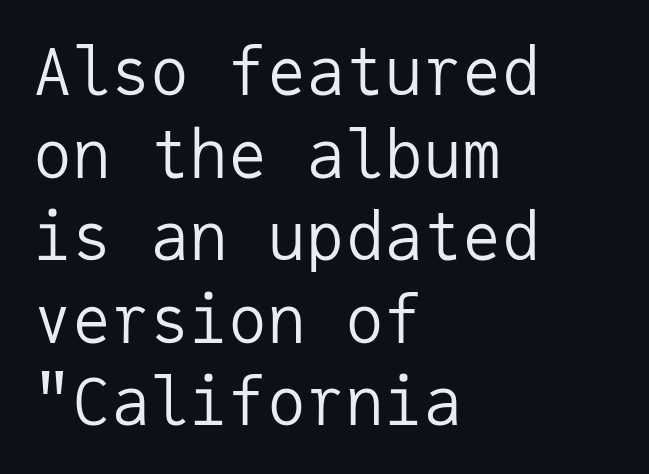
{"serif": "no", "italic": "no", "bold": "no", "weight": "regular", "width": "normal", "stroke_contrast": "low", "x_height": "medium", "monospaced": "yes", "underline": "no", "align": "left", "line_spacing": "normal", "line_spacing_ratio": 1.27, "letter_spacing": "normal", "letter_spacing_em": 0.0, "glyph_px": 65}
